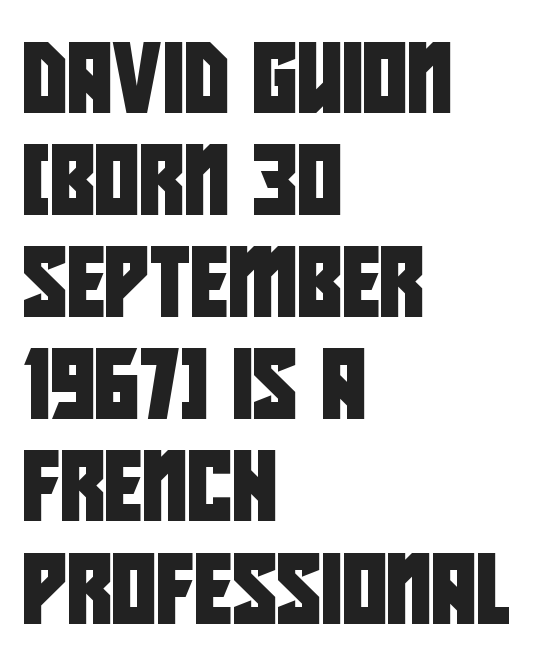
Q: Is the typeface a serif or a sans-serif typeface? A: Sans-serif.
Q: Is the text underlined? A: No.
Q: How is the paragraph aligned? A: Left-aligned.
Q: Is the spacing between letters normal or unusually wide? A: Normal.
Q: Is the spacing between lines tight, normal or loose? A: Normal.
Q: Width (condensed, normal, or wide)? A: Condensed.
Q: Stroke contrast? A: Low.
Q: x-height? A: Large.
Q: Monospaced? A: No.
